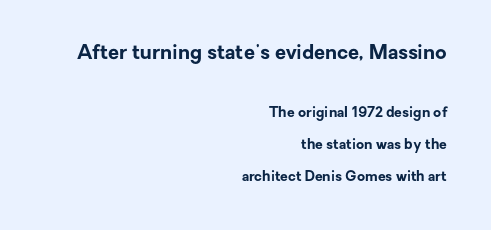
Summary of weight: heavy, a full bold. Does the bottom block carry the larger type? No, the top block does. A typesetter would call this zero additional tracking. Vertical strokes here are truly vertical. The rendering anchors every line to the right-hand side.
